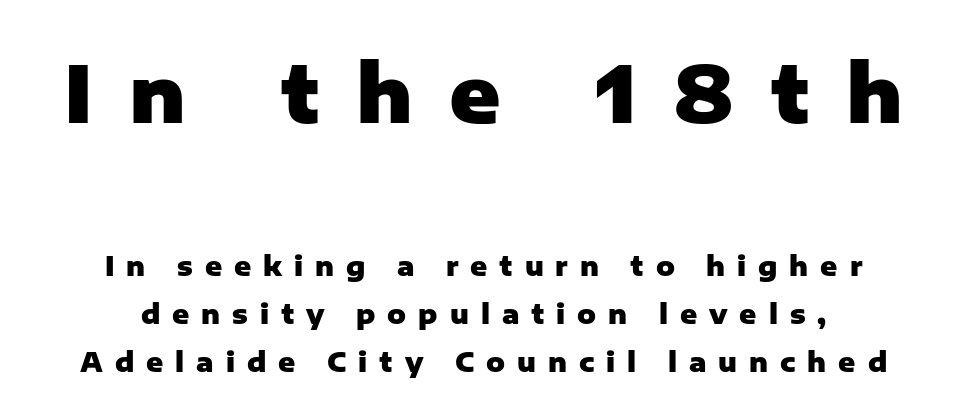
The characters display no serif detailing; their extremities are plain. As a designer I'd log this as weight 700, bold. Which of the two is more prominent by size? The first, at the top. Someone cranked the tracking dial way up on this one. Descender tails drop into unmarked territory.
